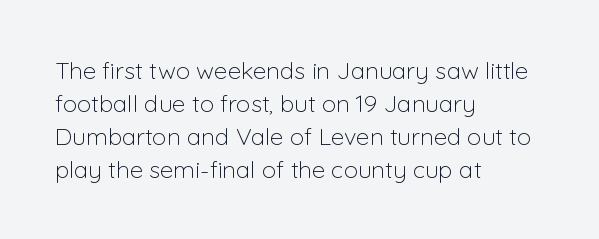
{"italic": "no", "bold": "no", "underline": "no", "align": "left", "line_spacing": "normal", "line_spacing_ratio": 1.37, "letter_spacing": "normal", "letter_spacing_em": 0.0, "glyph_px": 24}
